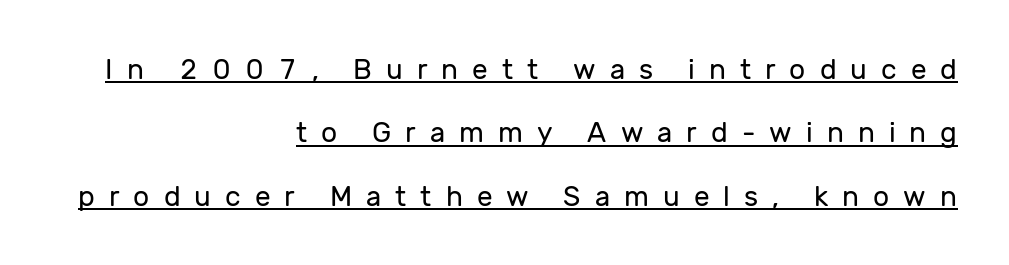
The image shows 28 px regular-weight sans-serif type, upright; set right-aligned, loose line spacing (2.26x), unusually wide letter spacing (+0.5 em), underlined; low stroke contrast and a medium x-height.
